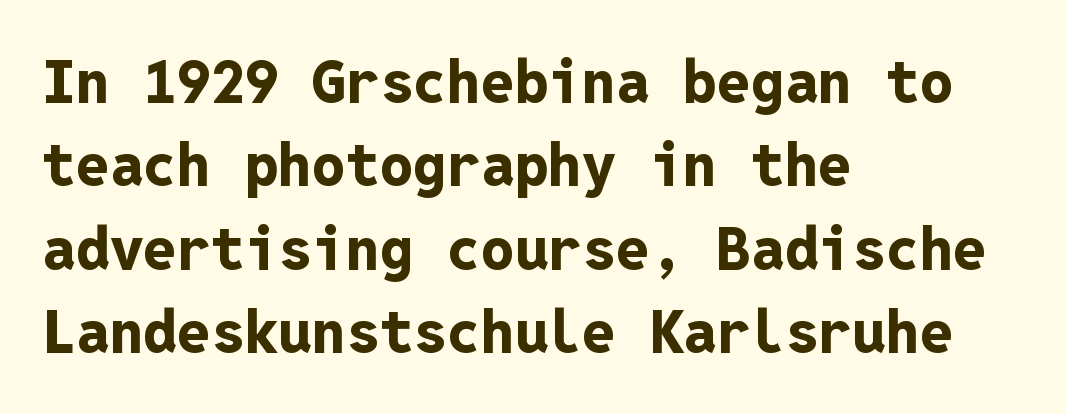
The text block is weighted toward the left margin, trailing off unevenly rightward. Descenders hang freely into open space. The font's upright variant was chosen for this text. These lines are rendered in a fixed-pitch font.
